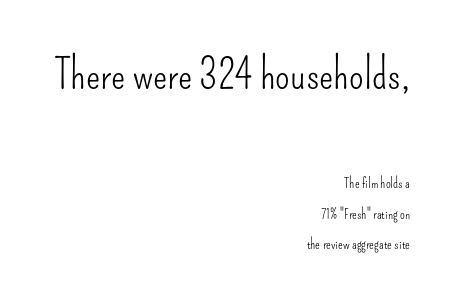
{"serif": "no", "italic": "no", "bold": "no", "weight": "light", "width": "condensed", "stroke_contrast": "low", "x_height": "small", "monospaced": "no", "underline": "no", "align": "right", "line_spacing": "loose", "line_spacing_ratio": 2.18, "letter_spacing": "normal", "letter_spacing_em": 0.0, "larger_block": "first", "size_ratio": 3.0, "glyph_px": 42}
